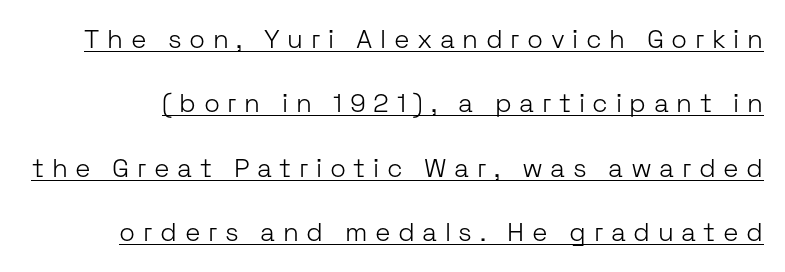
The image shows 26 px text type, upright; set loose line spacing (2.48x), unusually wide letter spacing (+0.29 em), underlined.
